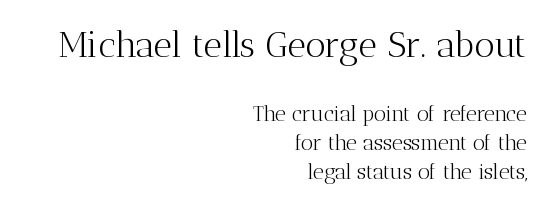
{"serif": "yes", "italic": "no", "bold": "no", "weight": "light", "width": "normal", "stroke_contrast": "medium", "x_height": "medium", "monospaced": "no", "underline": "no", "align": "right", "line_spacing": "normal", "line_spacing_ratio": 1.37, "letter_spacing": "normal", "letter_spacing_em": 0.0, "larger_block": "first", "size_ratio": 1.71, "glyph_px": 36}
